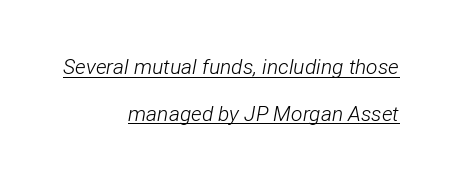
{"italic": "yes", "lean": "right", "slant_degrees": 12, "bold": "no", "underline": "yes", "align": "right", "line_spacing": "loose", "line_spacing_ratio": 2.22, "letter_spacing": "normal", "letter_spacing_em": 0.0, "glyph_px": 21}
